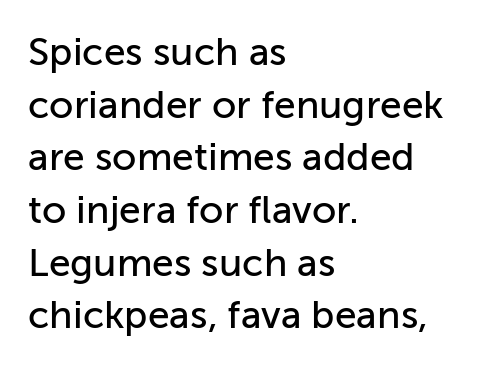
{"serif": "no", "italic": "no", "width": "normal", "stroke_contrast": "low", "x_height": "medium", "monospaced": "no", "underline": "no", "align": "left", "line_spacing": "normal", "line_spacing_ratio": 1.35, "letter_spacing": "normal", "letter_spacing_em": 0.0, "glyph_px": 39}
